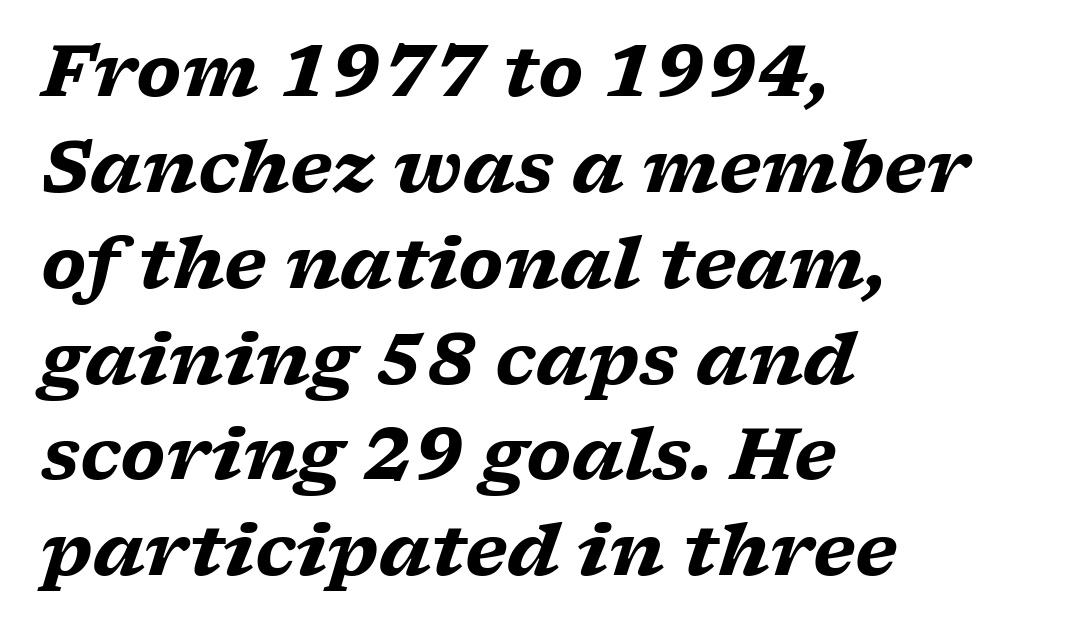
Q: Is the text bold? A: Yes.
Q: Is the text italic (slanted)? A: Yes, it leans right by about 17 degrees.
Q: Is the typeface a serif or a sans-serif typeface? A: Serif.
Q: Is the text underlined? A: No.
Q: How is the paragraph aligned? A: Left-aligned.
Q: Is the spacing between letters normal or unusually wide? A: Normal.
Q: Is the spacing between lines tight, normal or loose? A: Normal.
Q: Width (condensed, normal, or wide)? A: Wide.
Q: Stroke contrast? A: Low.
Q: x-height? A: Medium.
Q: Monospaced? A: No.
